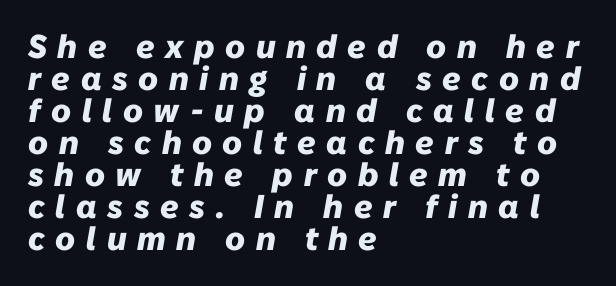
What weight is shown? A full bold with thick strokes. Note the varied advance widths — an 'i' is clearly narrower than an 'm'. Underline: absent. Vertical spacing — tight.
